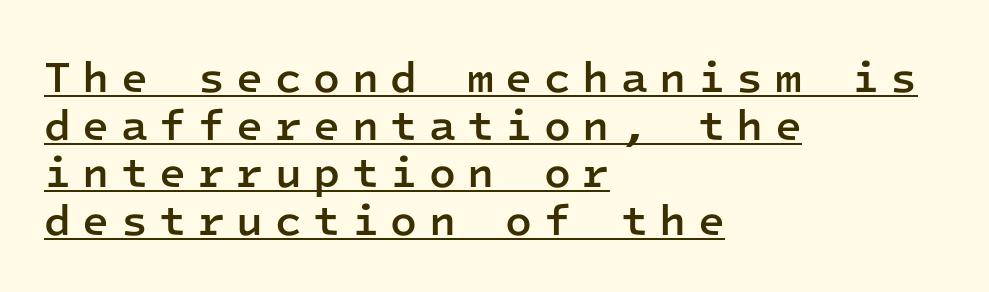
The image shows 44 px semibold sans-serif type, upright, monospaced; set left-aligned, tight line spacing (1.08x), unusually wide letter spacing (+0.26 em), underlined; low stroke contrast and a medium x-height.
